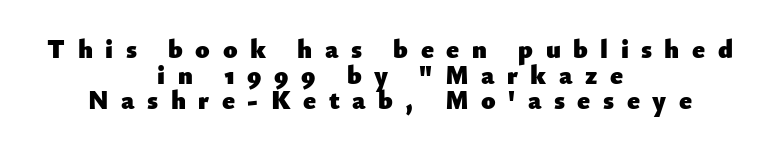
{"italic": "no", "bold": "yes", "underline": "no", "align": "center", "line_spacing": "tight", "line_spacing_ratio": 0.99, "letter_spacing": "wide", "letter_spacing_em": 0.48, "glyph_px": 26}
